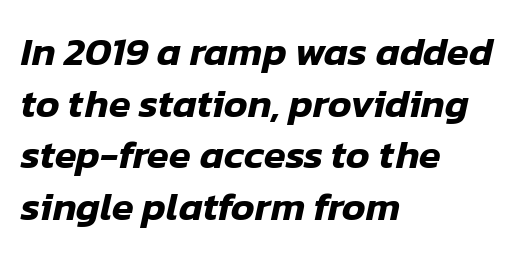
The image shows 40 px text type, italic (leaning right); set left-aligned, normal line spacing (1.29x), normal letter spacing, not underlined; low stroke contrast and a medium x-height.
